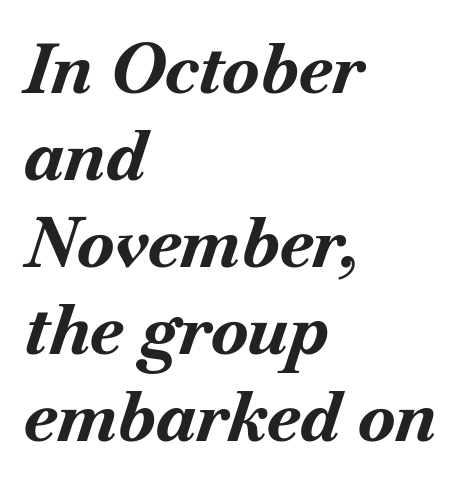
The passage shown is typed in a proportional face where columns would drift. Observe the lean: these are italic letterforms. Check under the words: just untouched page. These lines keep a tight, regular rhythm from letter to letter.
